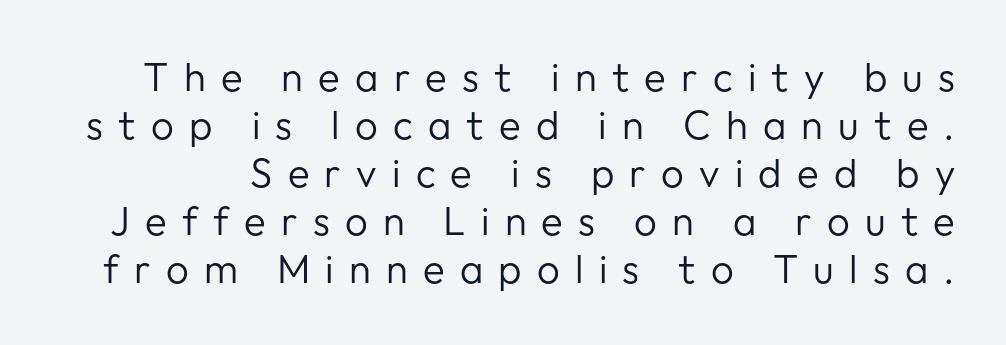
{"serif": "no", "italic": "no", "bold": "no", "weight": "regular", "width": "normal", "stroke_contrast": "low", "x_height": "medium", "monospaced": "no", "underline": "no", "line_spacing_ratio": 1.2, "letter_spacing": "wide", "letter_spacing_em": 0.38, "glyph_px": 40}
